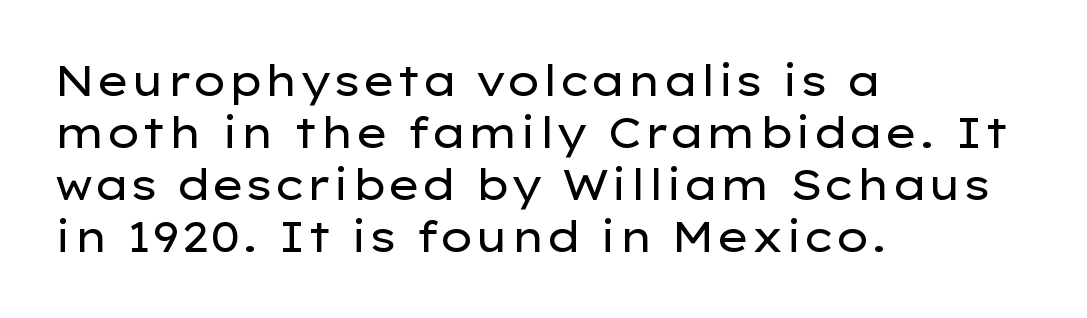
The baseline area is clear. The rag falls on the right side of this text block. Is this a heavy cut? Hardly; it is regular or lighter. Unlike a traditional serif, this face leaves its strokes unadorned. This sample uses plain, unmodified letter spacing.
